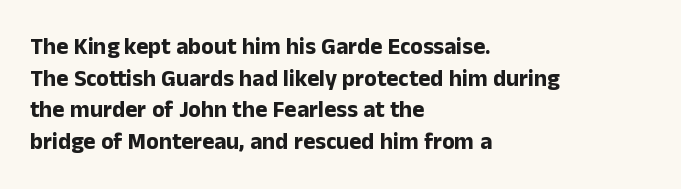
One glance says typical: line gaps are just what's usual. The letters stand upright; this is a roman face. These lines stack with their left ends in a neat column. Bold? Absolutely — the strokes are thick and heavy.
